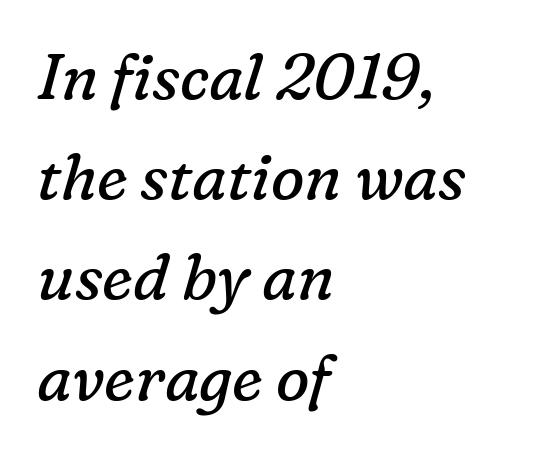
Compared with a centered layout, this one pins lines to the left instead. Italic? Definitely — the glyphs are oblique. In terms of letterform style, serifs are clearly present. This rendering features lettering with no underline. Caption: standard tracking, unaltered. A typesetter would call this leading conventional body-copy spacing.
